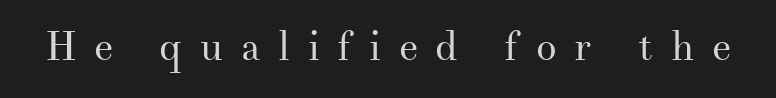
{"serif": "yes", "italic": "no", "bold": "no", "weight": "regular", "width": "normal", "stroke_contrast": "medium", "x_height": "small", "monospaced": "no", "underline": "no", "letter_spacing": "wide", "letter_spacing_em": 0.43, "glyph_px": 41}
